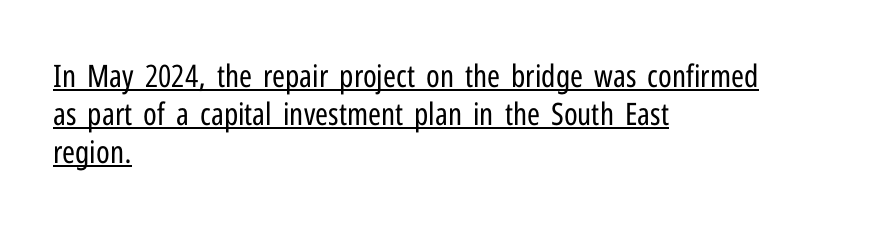
{"serif": "no", "italic": "no", "bold": "no", "weight": "regular", "width": "condensed", "stroke_contrast": "low", "x_height": "medium", "monospaced": "no", "underline": "yes", "align": "left", "line_spacing_ratio": 1.22, "letter_spacing": "normal", "letter_spacing_em": 0.0, "glyph_px": 31}
